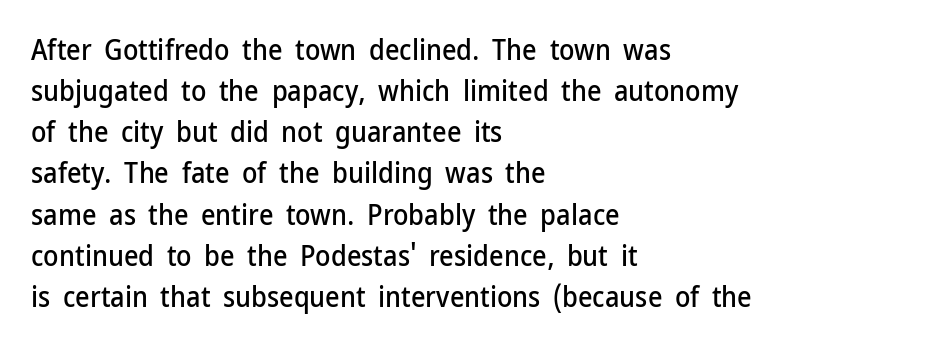
{"serif": "no", "italic": "no", "width": "normal", "stroke_contrast": "low", "x_height": "medium", "monospaced": "no", "underline": "no", "align": "left", "line_spacing": "normal", "line_spacing_ratio": 1.47, "letter_spacing": "normal", "letter_spacing_em": 0.0, "glyph_px": 28}
